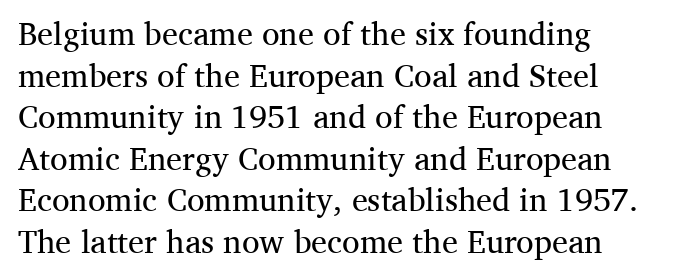
Stroke mass is kept to a normal reading level or below. Ordinary non-slanted type is in use. You could not count columns in this text — the font is proportionally spaced. Quick note: underline off. If you drew a ruler down the left edge, every line would touch it. Summary of vertical rhythm: regular, with standard interline spacing.
